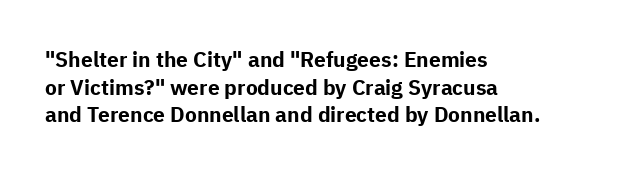
Q: Is the text bold? A: Yes.
Q: Is the text italic (slanted)? A: No, it is upright.
Q: Is the text underlined? A: No.
Q: How is the paragraph aligned? A: Left-aligned.
Q: Is the spacing between letters normal or unusually wide? A: Normal.
Q: Is the spacing between lines tight, normal or loose? A: Normal.
